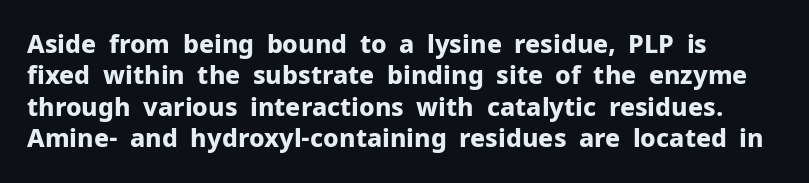
{"italic": "no", "bold": "yes", "underline": "no", "line_spacing": "normal", "line_spacing_ratio": 1.26, "letter_spacing": "normal", "letter_spacing_em": 0.0, "glyph_px": 25}
